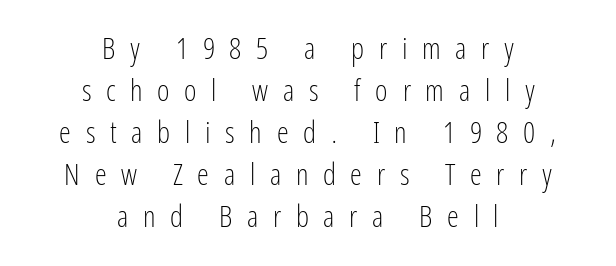
You could not count columns in this text — the font is proportionally spaced. The glyphs are unaccompanied by any horizontal stroke below them. Inter-character spacing is expanded well beyond the font's built-in metrics. The paragraph shown floats in the horizontal middle. This rendering employs a face without finishing strokes, i.e., a sans-serif. Compared with typical paragraphs, the rows here are spaced about the same.
